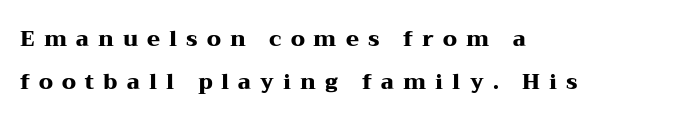
Q: Is the text bold? A: Yes.
Q: Is the text italic (slanted)? A: No, it is upright.
Q: Is the text underlined? A: No.
Q: How is the paragraph aligned? A: Left-aligned.
Q: Is the spacing between letters normal or unusually wide? A: Unusually wide.
Q: Is the spacing between lines tight, normal or loose? A: Loose.
